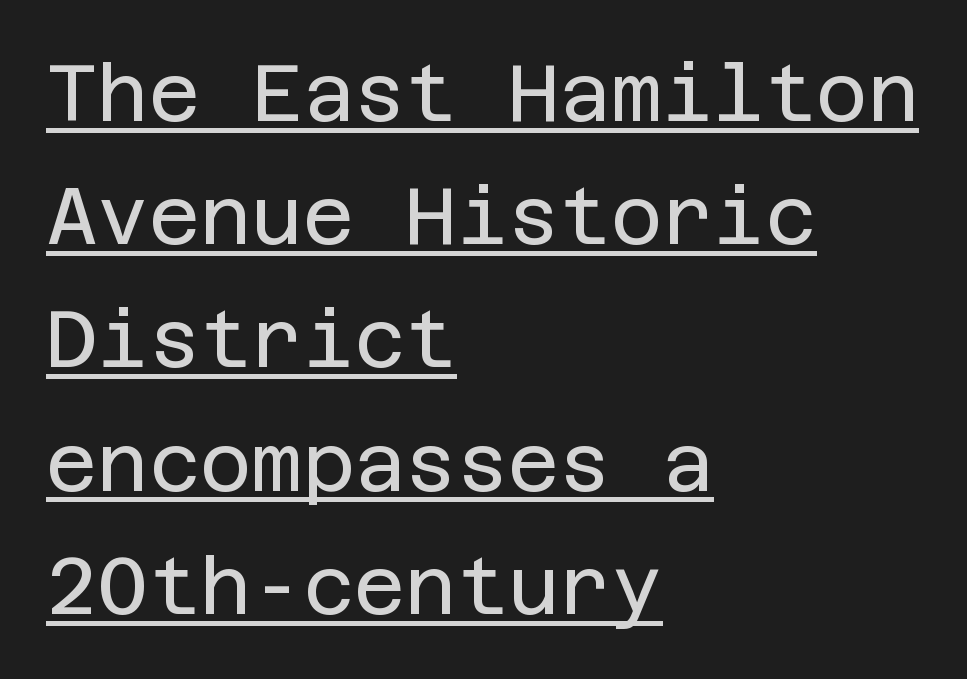
Q: Is the text bold? A: No.
Q: Is the text italic (slanted)? A: No, it is upright.
Q: Is the typeface a serif or a sans-serif typeface? A: Sans-serif.
Q: Is the text underlined? A: Yes.
Q: How is the paragraph aligned? A: Left-aligned.
Q: Is the spacing between letters normal or unusually wide? A: Normal.
Q: Is the spacing between lines tight, normal or loose? A: Normal.
Q: Width (condensed, normal, or wide)? A: Normal.
Q: Stroke contrast? A: Low.
Q: x-height? A: Large.
